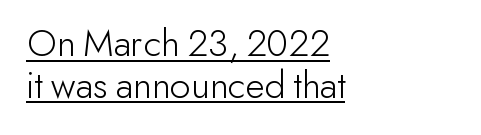
{"serif": "no", "italic": "no", "bold": "no", "weight": "light", "width": "normal", "stroke_contrast": "low", "x_height": "small", "monospaced": "no", "underline": "yes", "align": "left", "line_spacing": "tight", "line_spacing_ratio": 1.04, "letter_spacing": "normal", "letter_spacing_em": 0.0, "glyph_px": 40}
